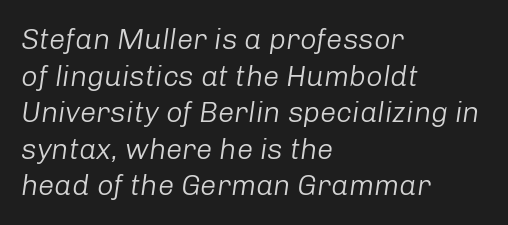
Do the characters align in a grid? No, the font is proportional. Is this a heavy cut? Hardly; it is regular or lighter. Nothing unusual about the tracking: characters are spaced as the font intends. Teacher's note: observe the even left margin — that is flush-left alignment.
